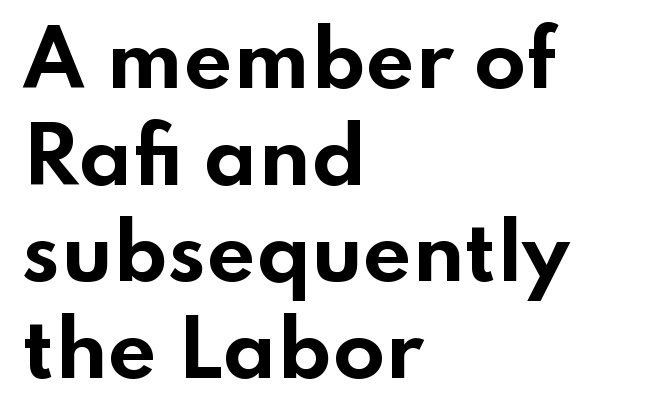
Q: Is the text bold? A: Yes.
Q: Is the text italic (slanted)? A: No, it is upright.
Q: Is the typeface a serif or a sans-serif typeface? A: Sans-serif.
Q: Is the text underlined? A: No.
Q: How is the paragraph aligned? A: Left-aligned.
Q: Is the spacing between letters normal or unusually wide? A: Normal.
Q: Is the spacing between lines tight, normal or loose? A: Normal.
Q: Width (condensed, normal, or wide)? A: Wide.
Q: Stroke contrast? A: Low.
Q: x-height? A: Small.
Q: Monospaced? A: No.
